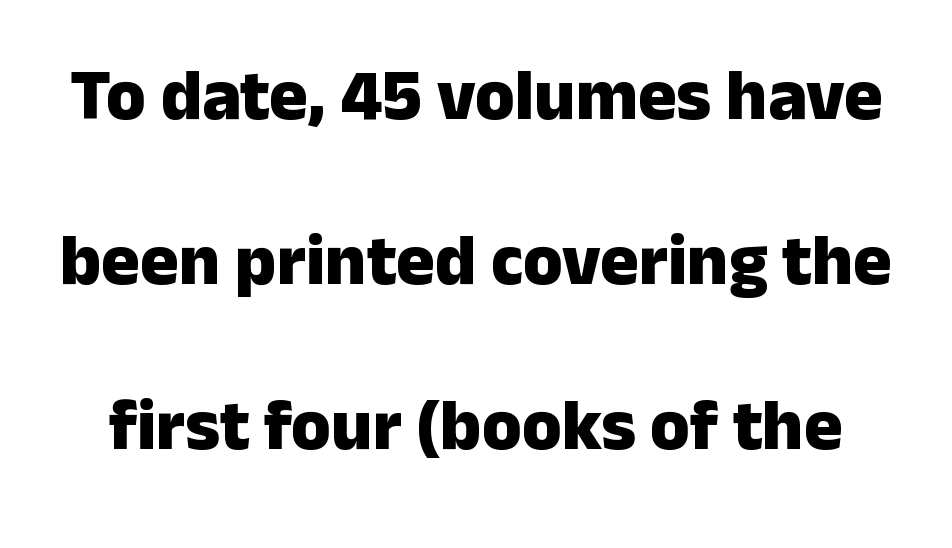
The image shows 72 px heavy sans-serif type, upright; set loose line spacing (2.29x), normal letter spacing, not underlined; low stroke contrast and a medium x-height.
